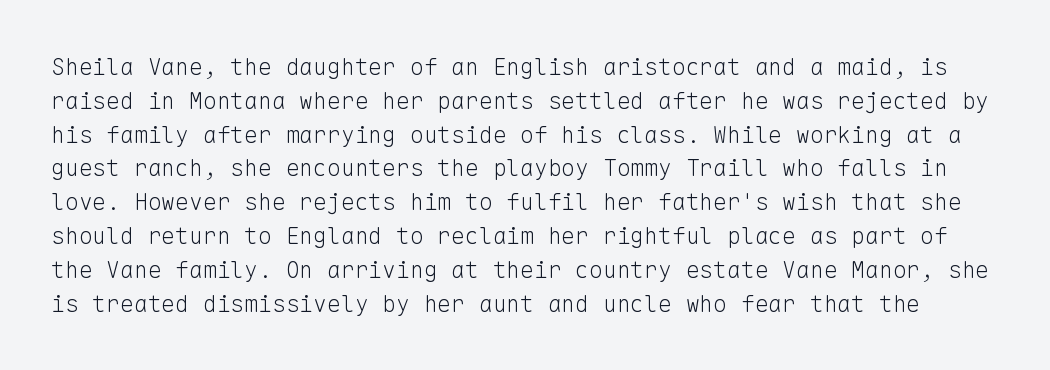
Q: Is the text bold? A: No.
Q: Is the text italic (slanted)? A: No, it is upright.
Q: Is the text underlined? A: No.
Q: Is the spacing between letters normal or unusually wide? A: Normal.
Q: Is the spacing between lines tight, normal or loose? A: Normal.
